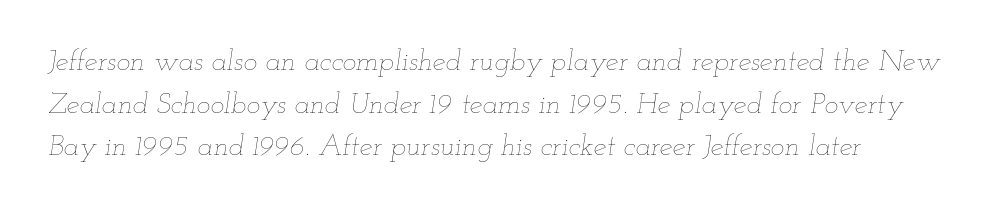
The image shows 29 px thin, wide type, italic (leaning right); set left-aligned, normal line spacing (1.47x), normal letter spacing, not underlined; low stroke contrast and a small x-height.
